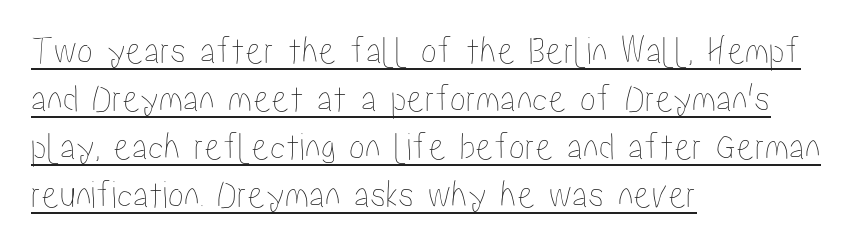
The image shows 40 px condensed type, upright; set left-aligned, line spacing 1.2x, normal letter spacing, underlined; low stroke contrast and a medium x-height.
